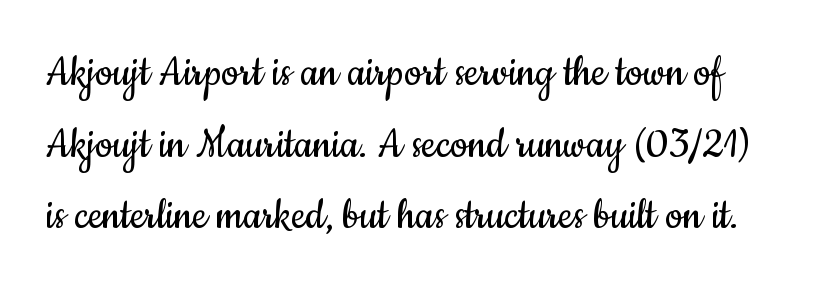
{"serif": "no", "bold": "no", "weight": "regular", "width": "condensed", "stroke_contrast": "low", "x_height": "small", "monospaced": "no", "underline": "no", "line_spacing": "normal", "line_spacing_ratio": 1.46, "letter_spacing": "normal", "letter_spacing_em": 0.0, "glyph_px": 49}
